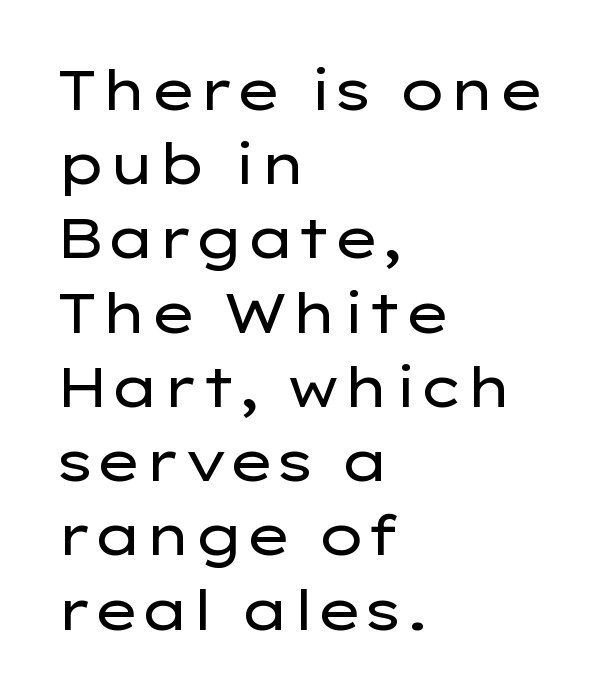
The vertical gap from one line to the next is medium. Looks like regular typesetting: each glyph gets only the width it needs. It's the straight-up-and-down kind of type. Beneath every word, the page is bare. I'd call this a sans setting — the letters go barefoot. No extra ink here — the face is not bold.
